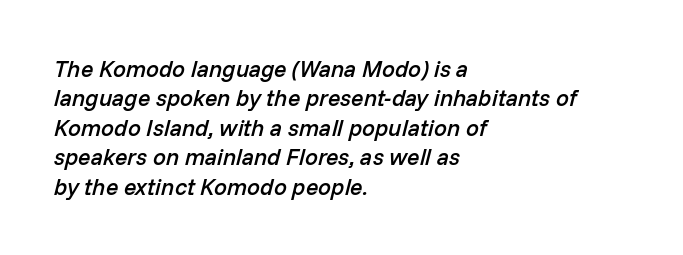
{"italic": "yes", "lean": "right", "slant_degrees": 14, "bold": "semi", "underline": "no", "align": "left", "line_spacing": "normal", "line_spacing_ratio": 1.28, "letter_spacing": "normal", "letter_spacing_em": 0.0, "glyph_px": 23}
